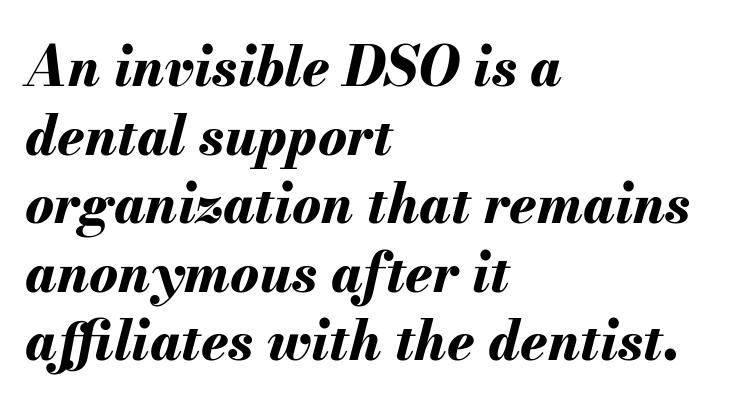
{"italic": "yes", "lean": "right", "slant_degrees": 13, "bold": "yes", "weight": "bold", "width": "normal", "stroke_contrast": "medium", "x_height": "small", "monospaced": "no", "underline": "no", "align": "left", "line_spacing": "normal", "line_spacing_ratio": 1.27, "letter_spacing": "normal", "letter_spacing_em": 0.0, "glyph_px": 54}
